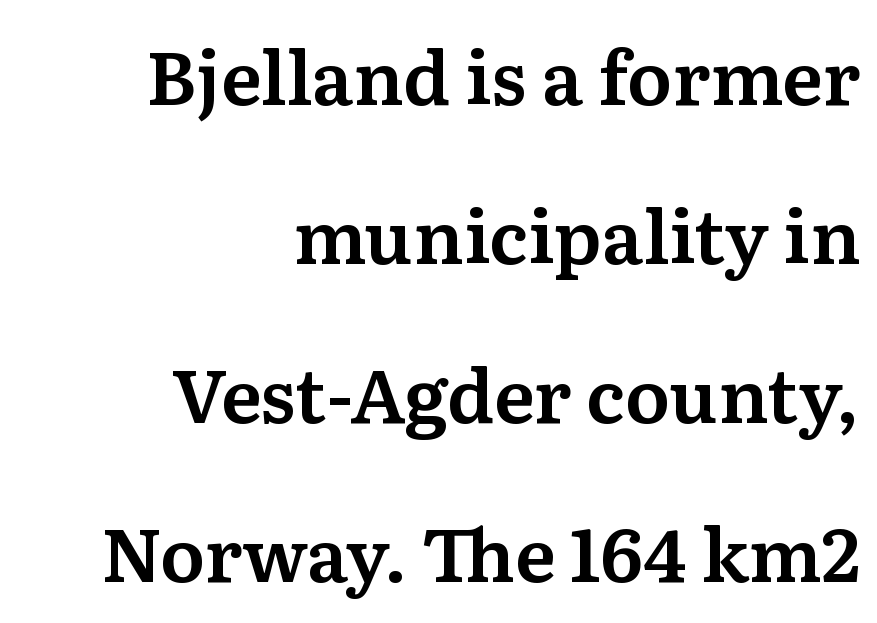
Q: Is the text italic (slanted)? A: No, it is upright.
Q: Is the typeface a serif or a sans-serif typeface? A: Serif.
Q: Is the text underlined? A: No.
Q: How is the paragraph aligned? A: Right-aligned.
Q: Is the spacing between letters normal or unusually wide? A: Normal.
Q: Is the spacing between lines tight, normal or loose? A: Loose.
Q: Width (condensed, normal, or wide)? A: Normal.
Q: Stroke contrast? A: Medium.
Q: x-height? A: Medium.
Q: Monospaced? A: No.
